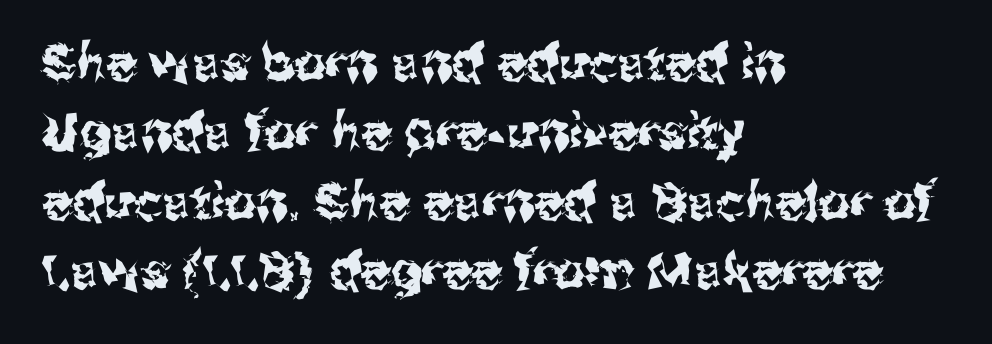
When letters stand straight like this, we call the style roman or upright. These lines are composed in type without serifs. You could call the tracking neutral — neither tight nor loose. Is the block centered? No — it sits flush against the left margin. Each row of text sits above clean, open space. These lines are rendered in a variable-pitch font.
